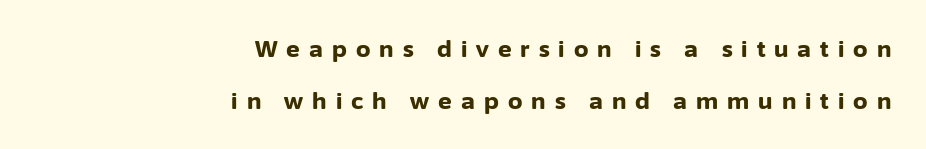
Q: Is the text bold? A: Yes.
Q: Is the text italic (slanted)? A: No, it is upright.
Q: Is the text underlined? A: No.
Q: How is the paragraph aligned? A: Right-aligned.
Q: Is the spacing between letters normal or unusually wide? A: Unusually wide.
Q: Is the spacing between lines tight, normal or loose? A: Loose.
